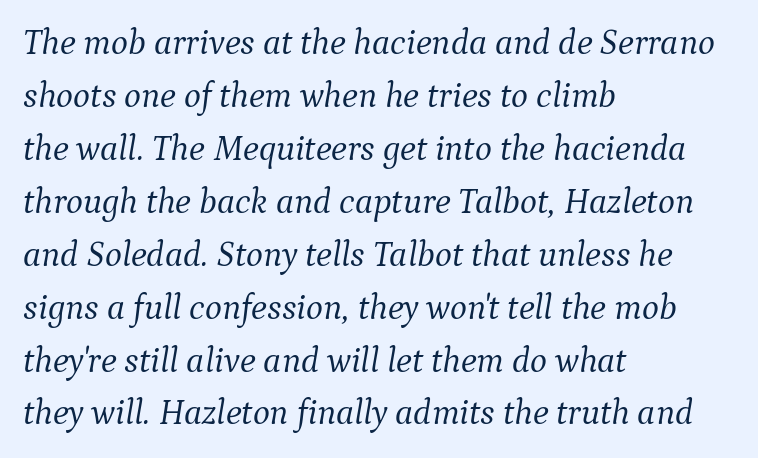
The image shows 36 px light serif type, italic (leaning right); set left-aligned, normal line spacing (1.47x), normal letter spacing, not underlined; medium stroke contrast and a medium x-height.
